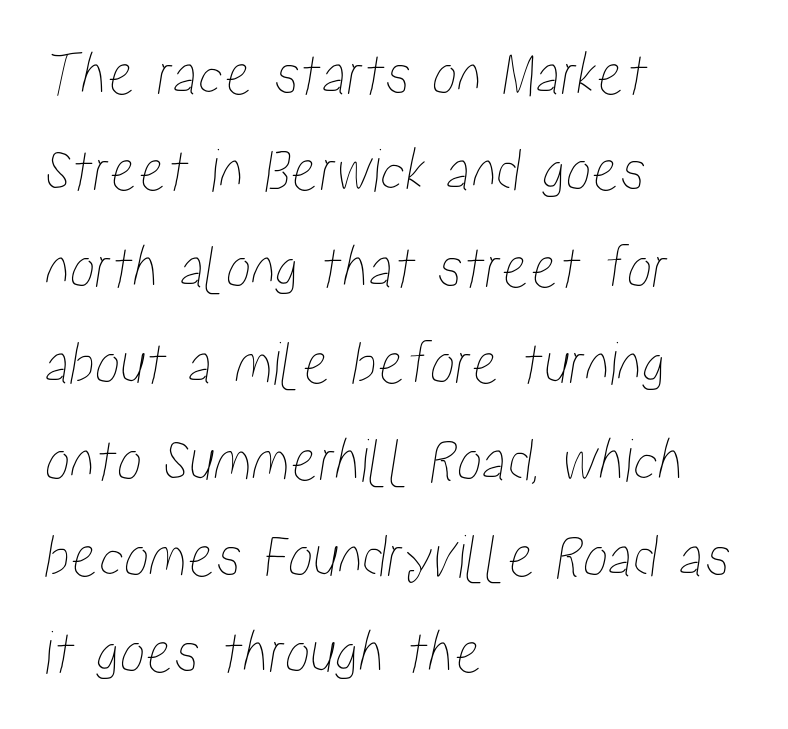
This sample keeps an unexceptional amount of space between lines. Casual observation: everything's shoved over to the left. This rendering features lettering with no underline. Is this a fixed-width face? No — the glyphs have proportional, varying widths.
